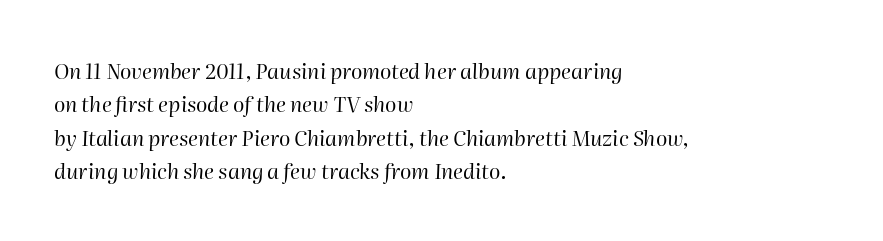
This sample keeps an unexceptional amount of space between lines. The setting favours the left margin, as ordinary paragraphs usually do. The string is rendered with underlining switched off. Think standard paragraph weight, or any step lighter than that.
